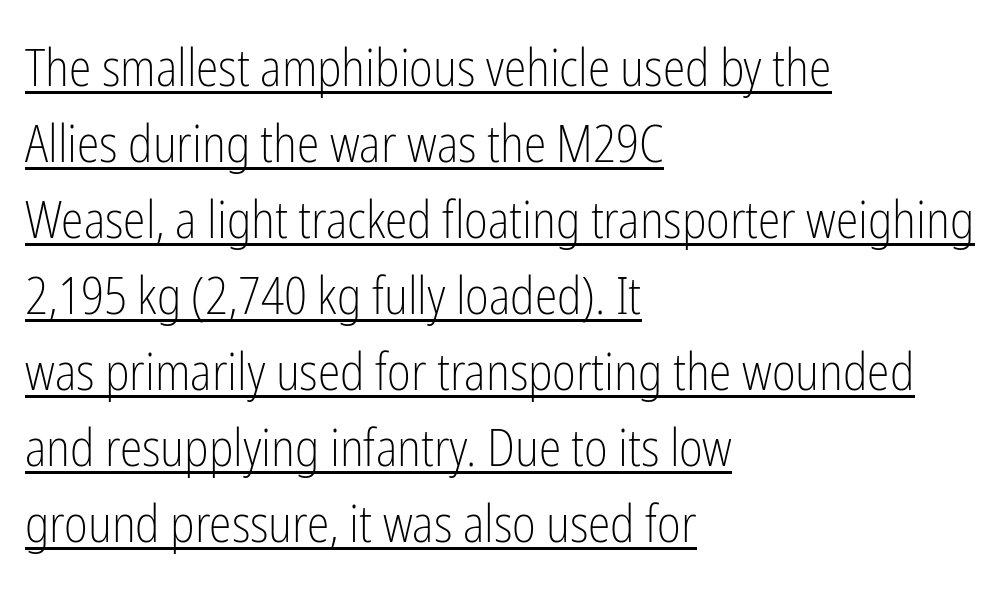
{"serif": "no", "italic": "no", "bold": "no", "weight": "light", "width": "condensed", "stroke_contrast": "low", "x_height": "medium", "monospaced": "no", "underline": "yes", "align": "left", "line_spacing": "normal", "line_spacing_ratio": 1.49, "letter_spacing": "normal", "letter_spacing_em": 0.0, "glyph_px": 51}
